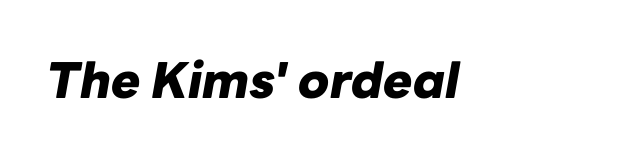
Stroke thickness is high; the sample reads as a true bold. These lines keep a tight, regular rhythm from letter to letter. Spacing verdict: proportional, widths tailored to each character. Bare-footed words on every line.
